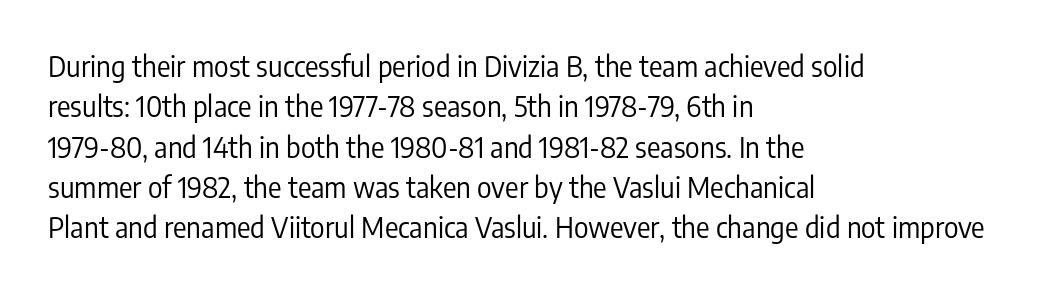
The face looks like a standard text weight, possibly lighter. Upright lettering throughout. Regarding leading, the lines here are spaced in the standard way. These lines are composed in type without serifs.
